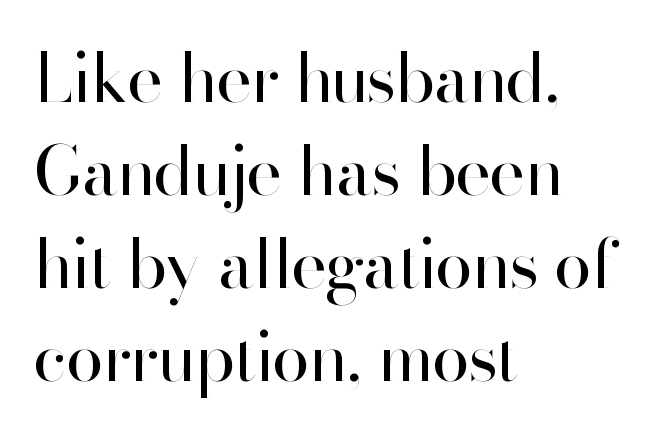
{"serif": "no", "italic": "no", "bold": "no", "weight": "regular", "width": "normal", "stroke_contrast": "high", "x_height": "small", "monospaced": "no", "underline": "no", "align": "left", "line_spacing": "normal", "line_spacing_ratio": 1.37, "letter_spacing": "normal", "letter_spacing_em": 0.0, "glyph_px": 68}
